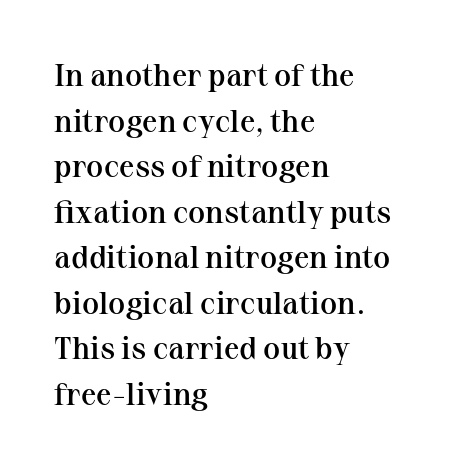
The image shows 31 px semibold serif type, upright; set left-aligned, normal line spacing (1.47x), normal letter spacing, not underlined; medium stroke contrast and a medium x-height.
